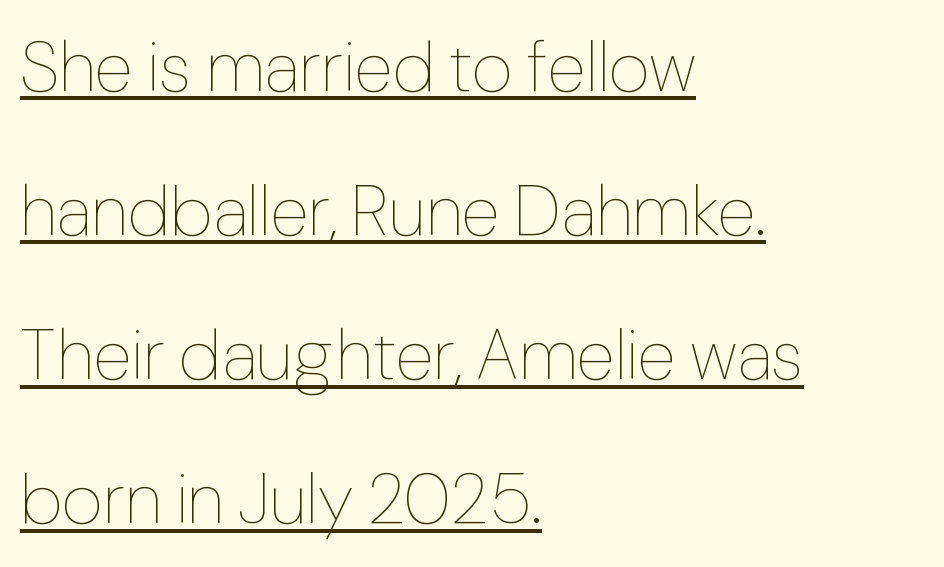
This sample trades compactness for vertical openness between lines. Every stem runs plumb, perpendicular to the baseline. The font is comparable to plain body text, perhaps lighter. Which margin do the lines hug? The left one — the right edge is uneven. Does a line run under the words? Yes, clearly.
